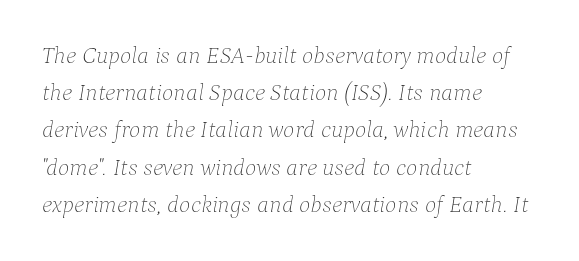
The face used here has a pronounced slope to its letters. These lines keep a tight, regular rhythm from letter to letter. The space directly below the letters is spotless. Does the copy run flush right? No — it runs flush left. If you measured baseline to baseline, you'd find a middling distance.
